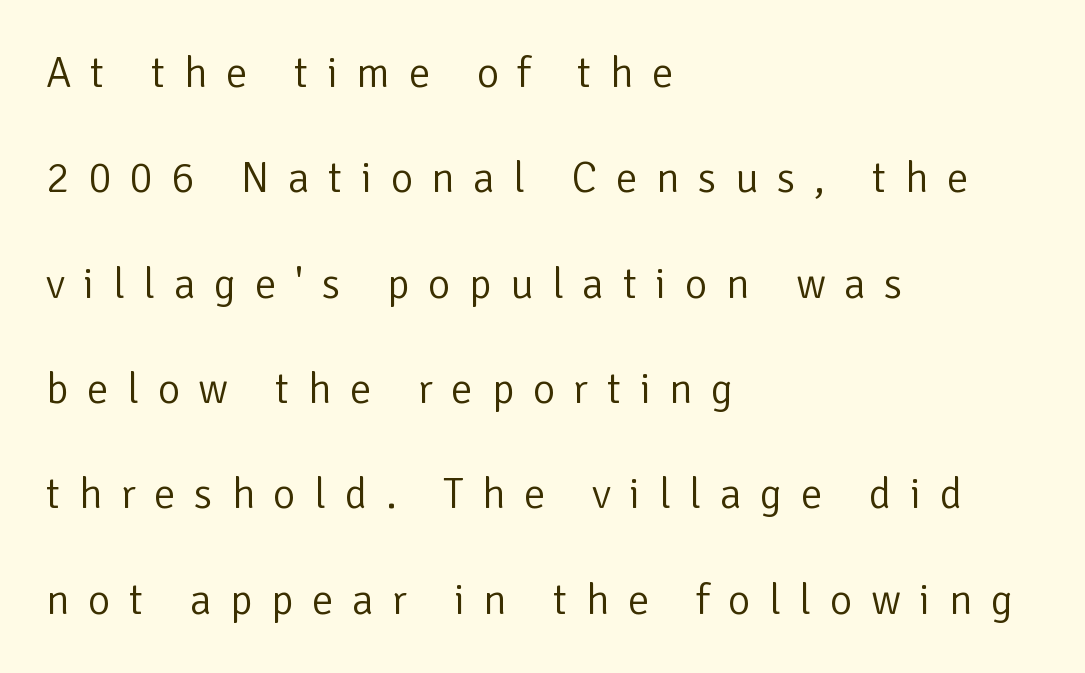
The image shows 43 px light sans-serif type, upright; set left-aligned, loose line spacing (2.45x), unusually wide letter spacing (+0.43 em), not underlined; low stroke contrast and a medium x-height.
